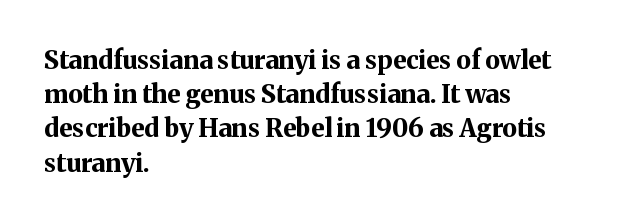
The lines in this sample share a left origin and differ only in where they stop. Summary of vertical rhythm: regular, with standard interline spacing. Italic: no, the glyphs are upright roman. The letterforms sit shoulder to shoulder at normal distance. Set as a true bold cut, around the 700 mark. The baseline area is clear.
